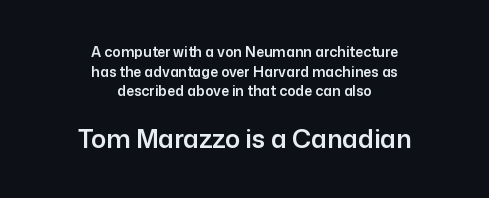
Q: Is the text italic (slanted)? A: No, it is upright.
Q: Is the text underlined? A: No.
Q: How is the paragraph aligned? A: Centered.
Q: Is the spacing between letters normal or unusually wide? A: Normal.
Q: Is the spacing between lines tight, normal or loose? A: Normal.
Q: Which block of text is set in a larger size, the first (top) or the second (bottom)? A: The second (bottom) one.
